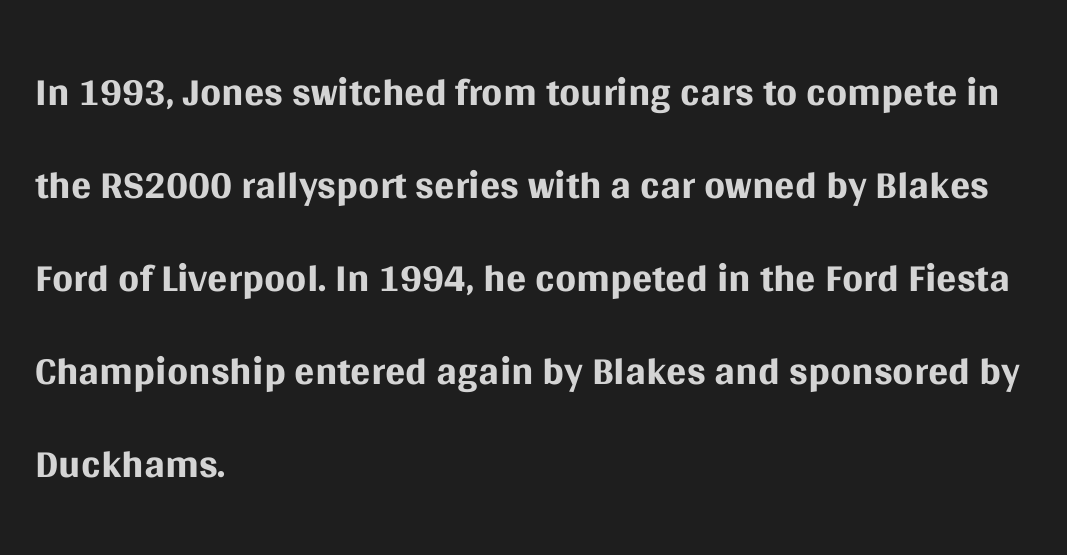
The image shows 60 px regular-weight sans-serif type, upright; set left-aligned, normal line spacing (1.55x), normal letter spacing, not underlined; medium stroke contrast and a large x-height.
